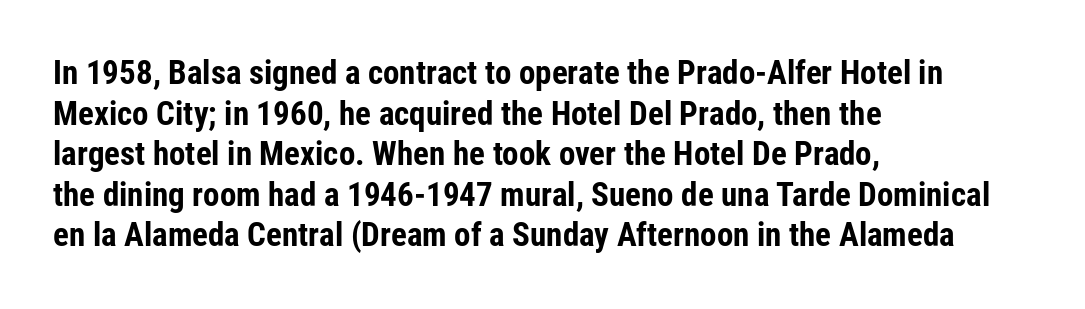
{"serif": "no", "italic": "no", "bold": "yes", "weight": "bold", "width": "condensed", "stroke_contrast": "low", "x_height": "medium", "monospaced": "no", "underline": "no", "align": "left", "line_spacing_ratio": 1.23, "letter_spacing": "normal", "letter_spacing_em": 0.0, "glyph_px": 33}
